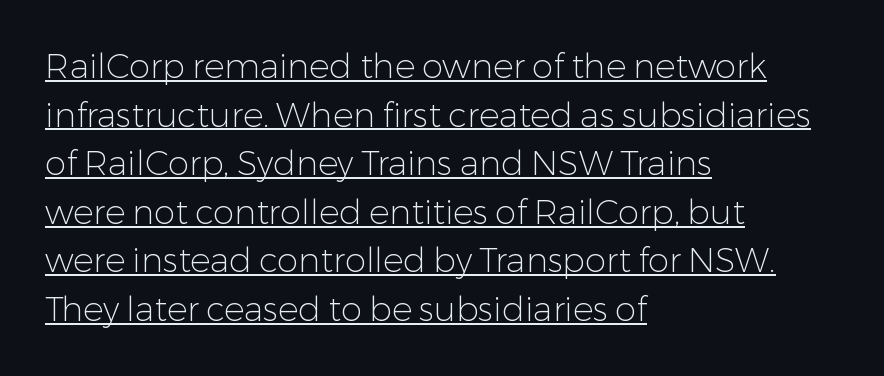
Upright lettering throughout. Compared with a typical body face, this is equally light or lighter still. The rendering uses a moderate line-height, typical for paragraphs. Here the glyphs are tracked normally, forming tight word shapes.
